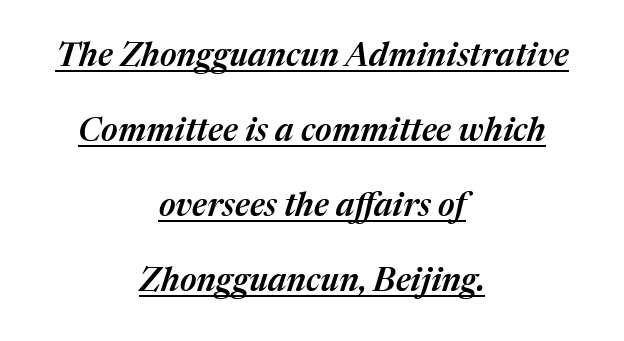
Q: Is the text bold? A: Semi-bold.
Q: Is the text italic (slanted)? A: Yes, it leans right by about 17 degrees.
Q: Is the text underlined? A: Yes.
Q: How is the paragraph aligned? A: Centered.
Q: Is the spacing between letters normal or unusually wide? A: Normal.
Q: Is the spacing between lines tight, normal or loose? A: Loose.
Q: Width (condensed, normal, or wide)? A: Normal.
Q: Stroke contrast? A: Medium.
Q: x-height? A: Medium.
Q: Monospaced? A: No.
